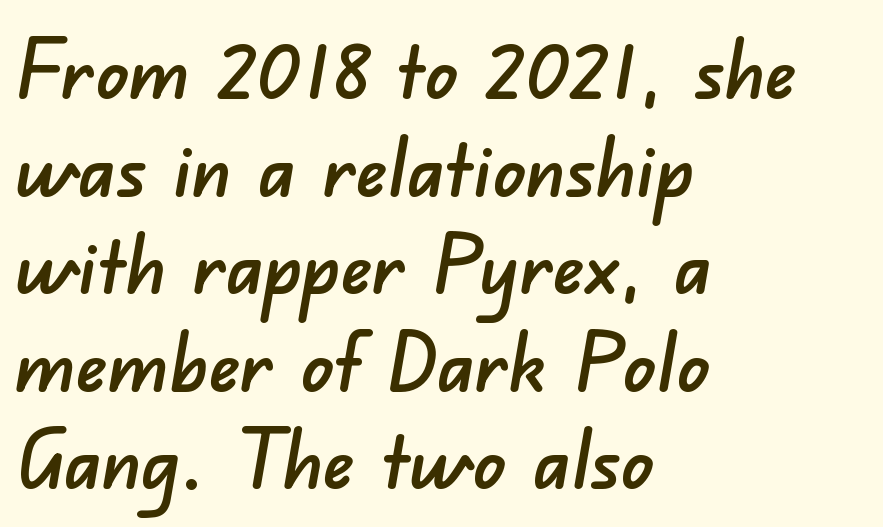
Q: Is the typeface a serif or a sans-serif typeface? A: Sans-serif.
Q: Is the text underlined? A: No.
Q: How is the paragraph aligned? A: Left-aligned.
Q: Is the spacing between letters normal or unusually wide? A: Normal.
Q: Width (condensed, normal, or wide)? A: Normal.
Q: Stroke contrast? A: Low.
Q: x-height? A: Small.
Q: Monospaced? A: No.
